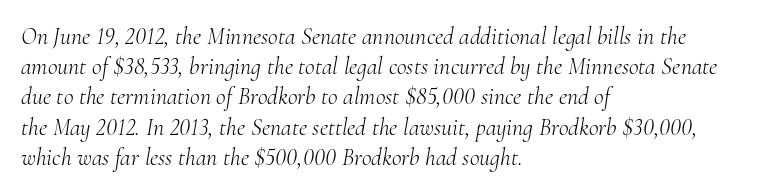
Q: Is the text bold? A: No.
Q: Is the text italic (slanted)? A: Yes, it leans right by about 10 degrees.
Q: Is the text underlined? A: No.
Q: How is the paragraph aligned? A: Left-aligned.
Q: Is the spacing between letters normal or unusually wide? A: Normal.
Q: Is the spacing between lines tight, normal or loose? A: Normal.
